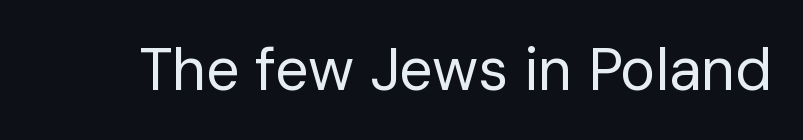
{"serif": "no", "italic": "no", "bold": "no", "weight": "regular", "width": "normal", "stroke_contrast": "low", "x_height": "medium", "monospaced": "no", "underline": "no", "letter_spacing": "normal", "letter_spacing_em": 0.0, "glyph_px": 59}
